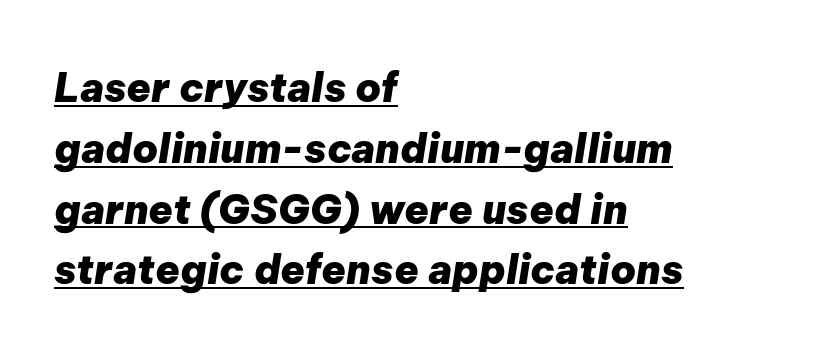
Every row of glyphs begins at an identical x-position on the left. Descenders here cross a horizontal rule under the line. I'd describe the lettering as bold — thick and assertive. You can tell it's italic because the verticals aren't actually vertical. Do the characters align in a grid? No, the font is proportional. Reading down the column, the eye jumps a familiar distance to each next line.
